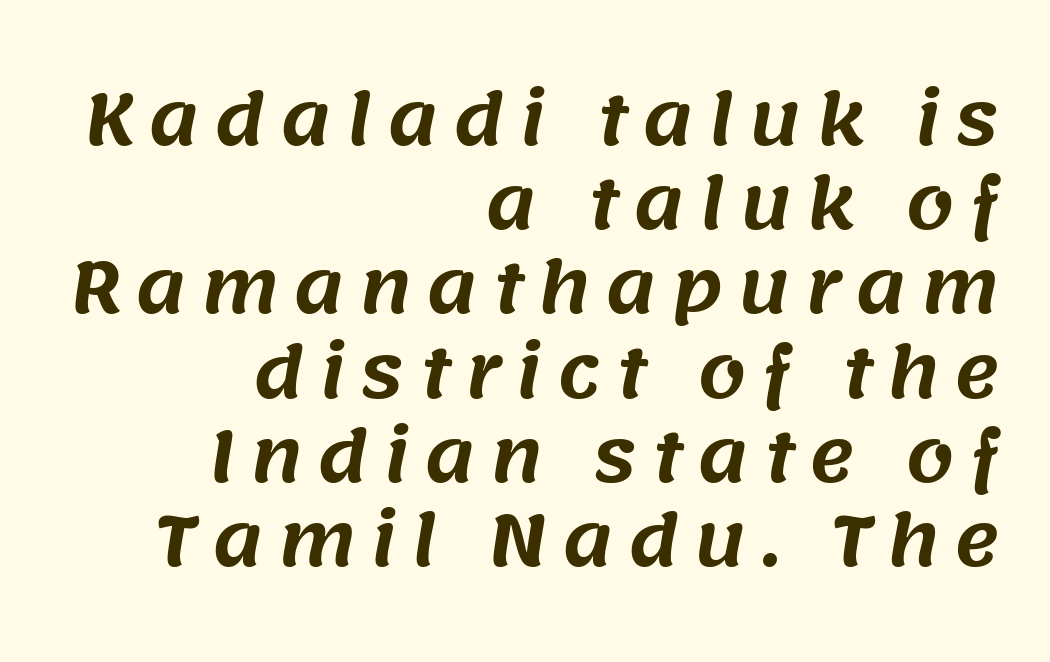
Q: Is the typeface a serif or a sans-serif typeface? A: Sans-serif.
Q: Is the text underlined? A: No.
Q: How is the paragraph aligned? A: Right-aligned.
Q: Is the spacing between letters normal or unusually wide? A: Unusually wide.
Q: Width (condensed, normal, or wide)? A: Normal.
Q: Stroke contrast? A: Medium.
Q: x-height? A: Large.
Q: Monospaced? A: No.
